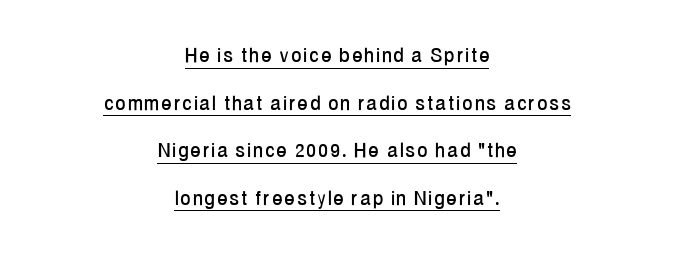
The image shows 24 px text type, upright; set centered, loose line spacing (1.98x), underlined.
